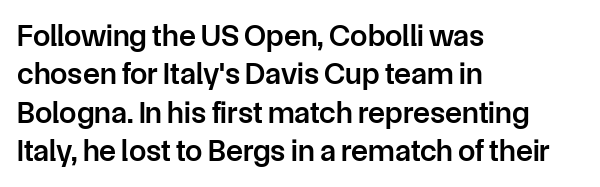
The image shows 31 px semibold sans-serif type, upright; set left-aligned, line spacing 1.24x, normal letter spacing, not underlined; low stroke contrast and a medium x-height.
